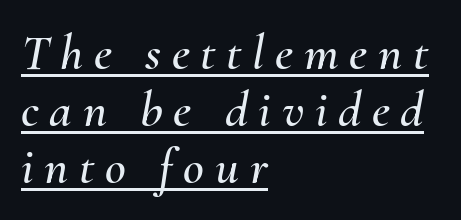
There is plenty of visible air inserted between adjacent glyphs. Decoration check: the copy is underlined. Italic: yes, the glyphs are oblique. The letters advance in unequal steps, a hallmark of proportional type.
